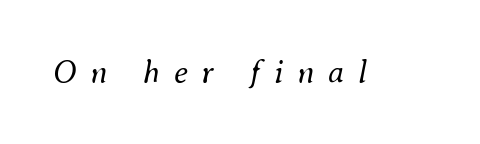
The image shows 32 px regular-weight type, italic (leaning right); set unusually wide letter spacing (+0.43 em), not underlined; medium stroke contrast and a small x-height.
